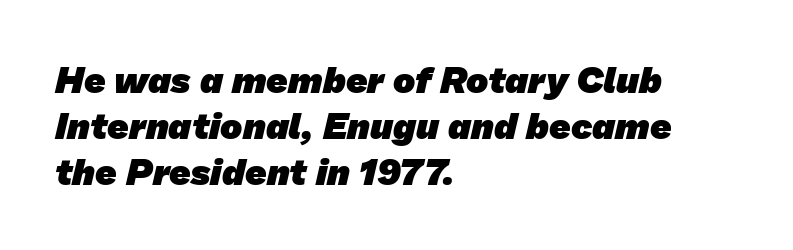
Descenders hang freely into open space. The glyphs have the mass of a bold cut. The rendering keeps characters at their native spacing. The leading is moderate, giving the passage an even texture. Type style note: lacks serifs.
